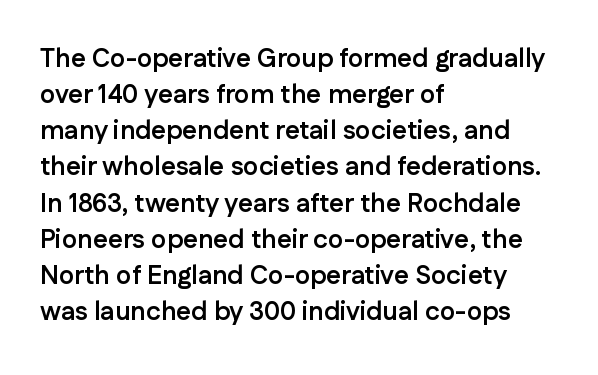
Clear beneath every line of the passage. The typography opts for an upright posture over an oblique one. Evenly set lines give the paragraph a standard silhouette. Standard letterfit; no display-style spreading of the glyphs. The compositor pushed each line to the left boundary.
